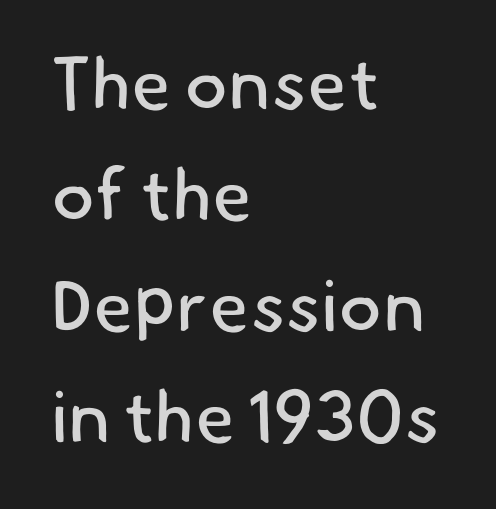
Serifs: no, the terminals of the letterforms are clean. Look at the tracking — it's just the regular setting, nothing added. Each letter keeps its own natural width here, so spacing adapts to shape. Regular leading. Caption: multi-line text, flush left, ragged right. The weight would be labelled regular, book, light, or lighter still.
